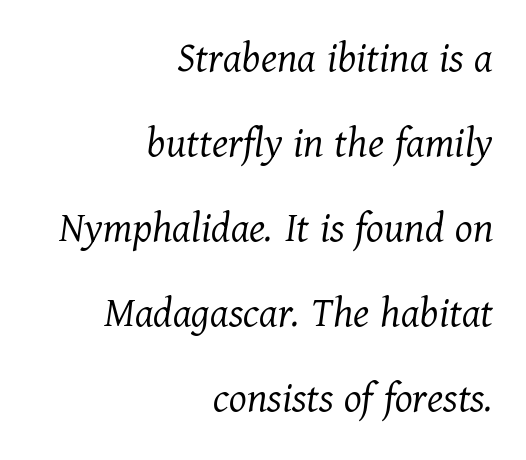
Each letter's strokes conclude with small projecting serifs. Descender tails drop into unmarked territory. The letters are slanted; this is an italic face. Each letter keeps its own natural width here, so spacing adapts to shape. Each stroke keeps to a modest, everyday thickness or less.
